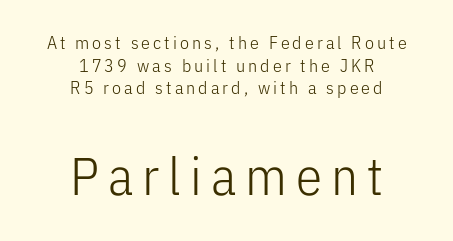
Nope, not italic — everything's standing straight. Compared with a typical body face, this is equally light or lighter still. The baseline area is clear. These lines are rendered in a variable-pitch font. Note: smaller setting up top, larger setting below.
